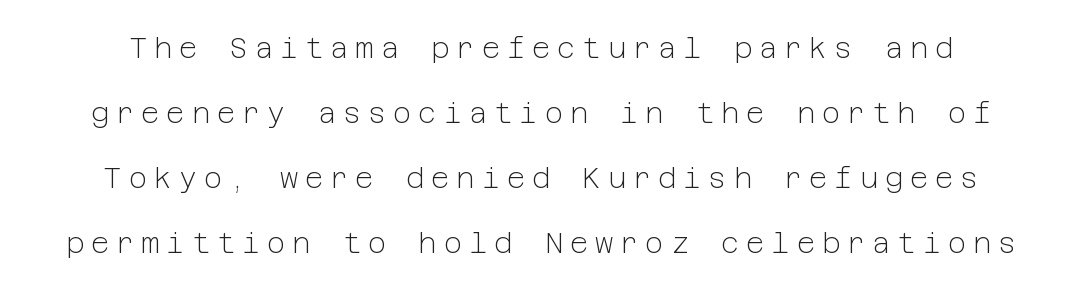
The image shows 28 px light sans-serif type, upright; set loose line spacing (2.32x), unusually wide letter spacing (+0.25 em), not underlined; low stroke contrast and a medium x-height.
